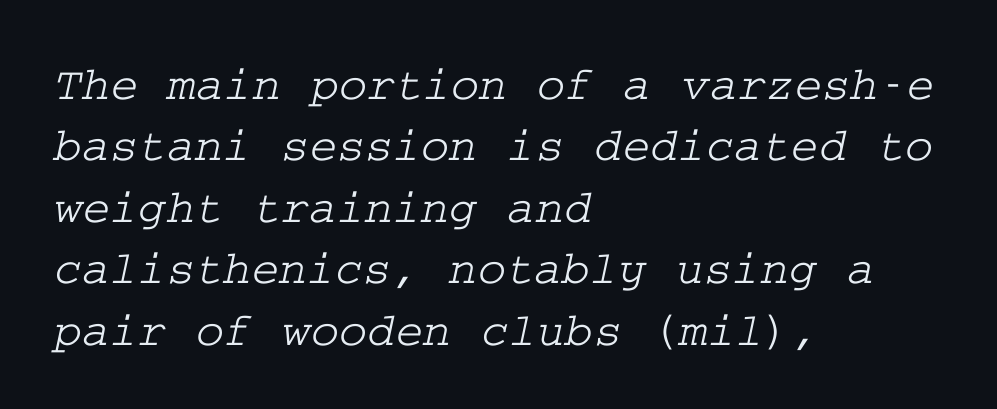
The image shows 48 px wide serif type; set left-aligned, normal line spacing (1.28x), normal letter spacing, not underlined; low stroke contrast and a medium x-height.
